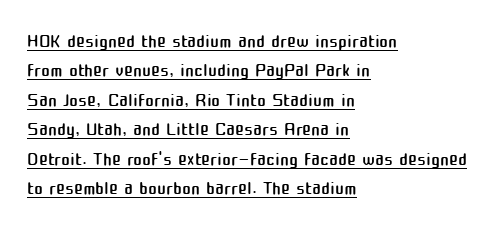
The string is rendered with underlining switched on. Compared with typical body copy, the letter spacing here is the same. Honestly, the rows look squashed on top of each other. Rendered with straight, roman letterforms. The typesetting does not lean heavy: it is not bold.
